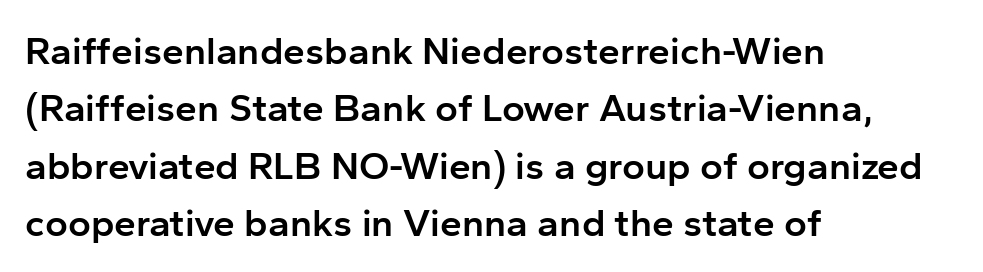
{"serif": "no", "italic": "no", "bold": "semi", "weight": "semibold", "width": "normal", "stroke_contrast": "low", "x_height": "medium", "monospaced": "no", "underline": "no", "align": "left", "line_spacing": "normal", "line_spacing_ratio": 1.47, "letter_spacing": "normal", "letter_spacing_em": 0.0, "glyph_px": 39}
